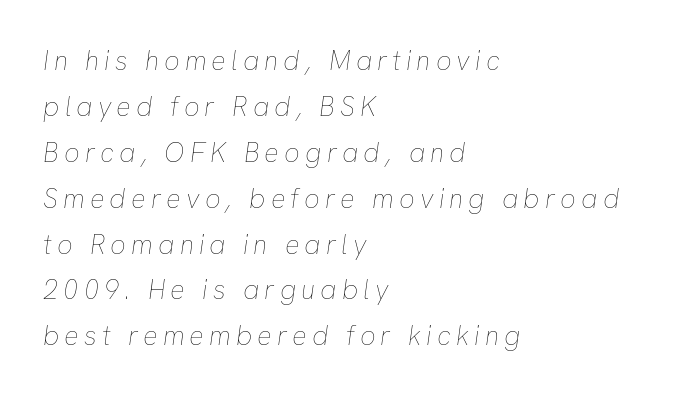
The image shows 27 px text type, italic (leaning right); set left-aligned, normal line spacing (1.7x), not underlined.
